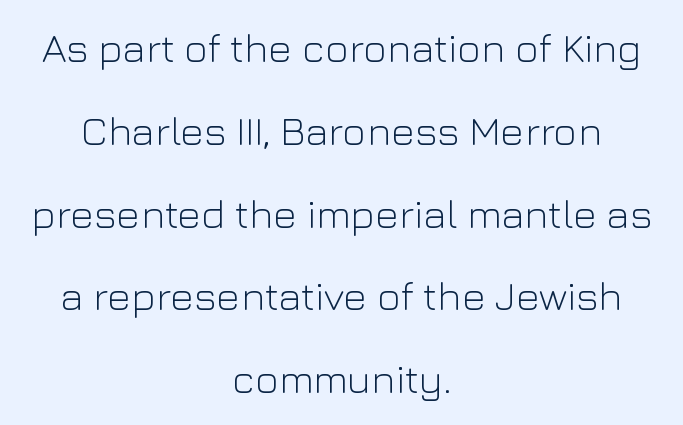
The characters display no serif detailing; their extremities are plain. You could not count columns in this text — the font is proportionally spaced. Every stem runs plumb, perpendicular to the baseline. Interline gaps are noticeably wide in this sample. Observe the ordinary spacing: letters are neighbours, not strangers.
